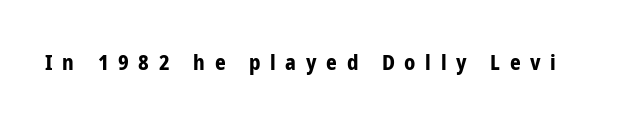
{"italic": "no", "bold": "yes", "underline": "no", "letter_spacing": "wide", "letter_spacing_em": 0.46, "glyph_px": 21}
